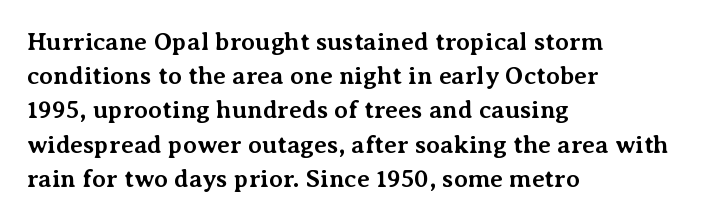
The image shows 25 px bold type, upright; set left-aligned, normal line spacing (1.37x), normal letter spacing, not underlined.
